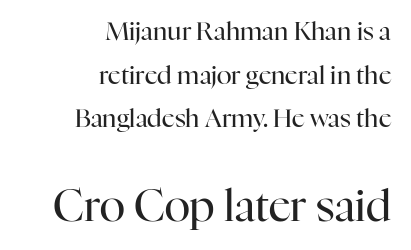
The image shows 43 px regular-weight serif type, upright; set right-aligned, line spacing 1.75x, normal letter spacing, not underlined; the second (bottom) block is 1.72x larger; high stroke contrast and a medium x-height.
